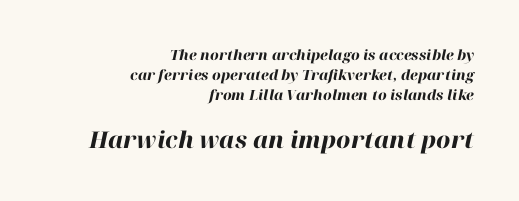
{"italic": "yes", "lean": "right", "slant_degrees": 12, "bold": "yes", "underline": "no", "align": "right", "line_spacing": "normal", "line_spacing_ratio": 1.42, "letter_spacing": "normal", "letter_spacing_em": 0.0, "larger_block": "second", "size_ratio": 1.64, "glyph_px": 23}
